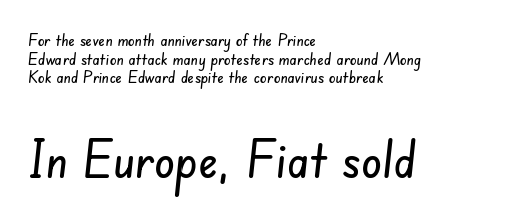
The image shows 52 px condensed sans-serif type; set left-aligned, tight line spacing (1.09x), normal letter spacing, not underlined; the second (bottom) block is 3.06x larger; low stroke contrast and a small x-height.
